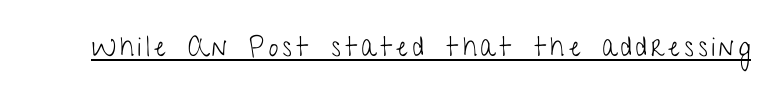
This is not heavy type; no bold has been used. A roman cut, with each character standing at attention. Is there an underline? Yes — a line sits under the letters.
